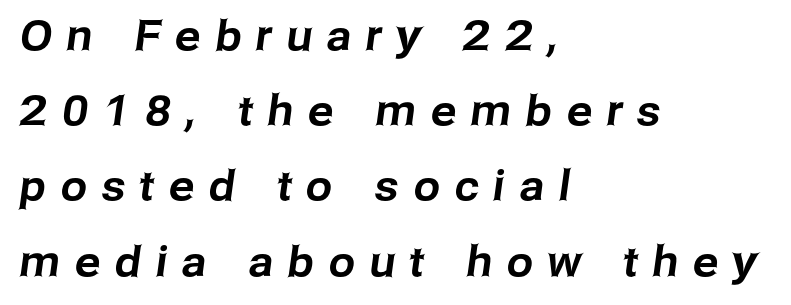
The baseline area is clear. Do the characters align in a grid? No, the font is proportional. The face used here is rendered with a markedly widened letterfit. Observe the absence of serifs on each vertical stroke in this sample.
